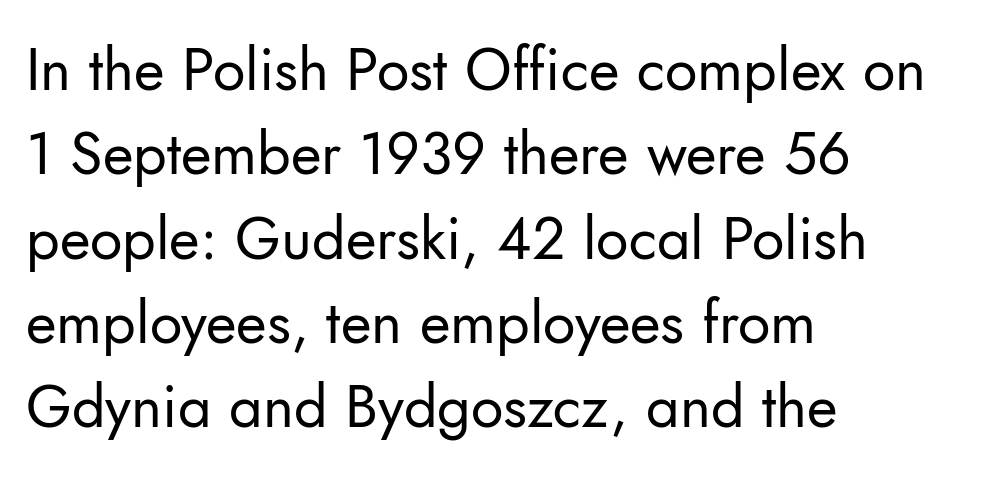
Q: Is the text bold? A: No.
Q: Is the text italic (slanted)? A: No, it is upright.
Q: Is the typeface a serif or a sans-serif typeface? A: Sans-serif.
Q: Is the text underlined? A: No.
Q: How is the paragraph aligned? A: Left-aligned.
Q: Is the spacing between letters normal or unusually wide? A: Normal.
Q: Is the spacing between lines tight, normal or loose? A: Normal.
Q: Width (condensed, normal, or wide)? A: Normal.
Q: Stroke contrast? A: Low.
Q: x-height? A: Small.
Q: Monospaced? A: No.
